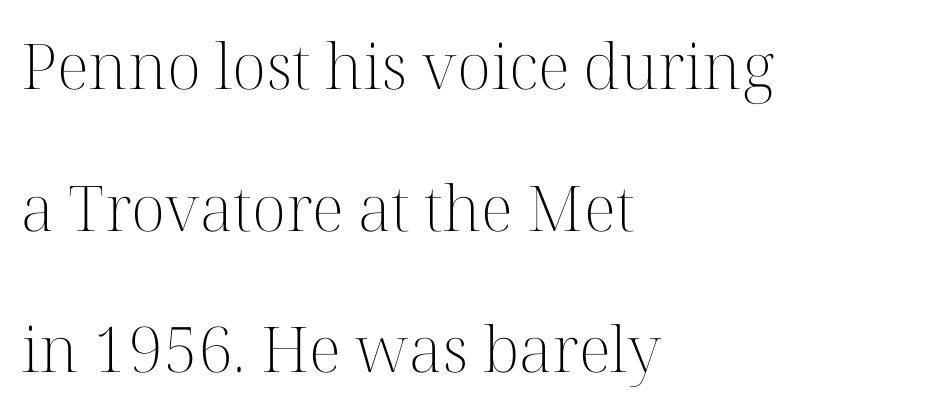
{"serif": "yes", "italic": "no", "bold": "no", "weight": "light", "width": "normal", "stroke_contrast": "high", "x_height": "medium", "monospaced": "no", "underline": "no", "align": "left", "line_spacing": "loose", "line_spacing_ratio": 2.25, "letter_spacing": "normal", "letter_spacing_em": 0.0, "glyph_px": 63}
